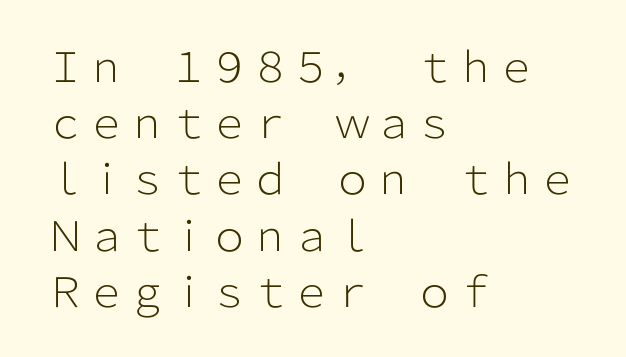
The image shows 41 px light sans-serif type, upright; set left-aligned, normal line spacing (1.37x), normal letter spacing, not underlined; low stroke contrast and a medium x-height.
